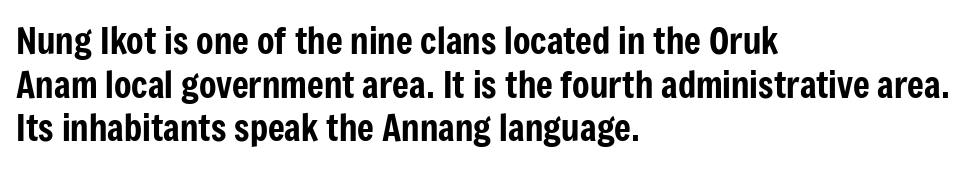
Q: Is the text italic (slanted)? A: No, it is upright.
Q: Is the typeface a serif or a sans-serif typeface? A: Sans-serif.
Q: Is the text underlined? A: No.
Q: How is the paragraph aligned? A: Left-aligned.
Q: Is the spacing between letters normal or unusually wide? A: Normal.
Q: Width (condensed, normal, or wide)? A: Condensed.
Q: Stroke contrast? A: Low.
Q: x-height? A: Medium.
Q: Monospaced? A: No.
